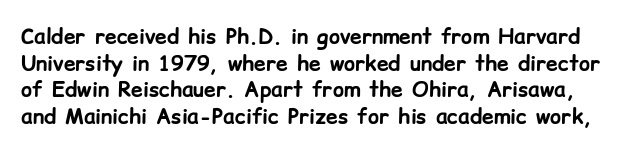
Q: Is the text bold? A: Yes.
Q: Is the text italic (slanted)? A: No, it is upright.
Q: Is the text underlined? A: No.
Q: Is the spacing between letters normal or unusually wide? A: Normal.
Q: Is the spacing between lines tight, normal or loose? A: Normal.
